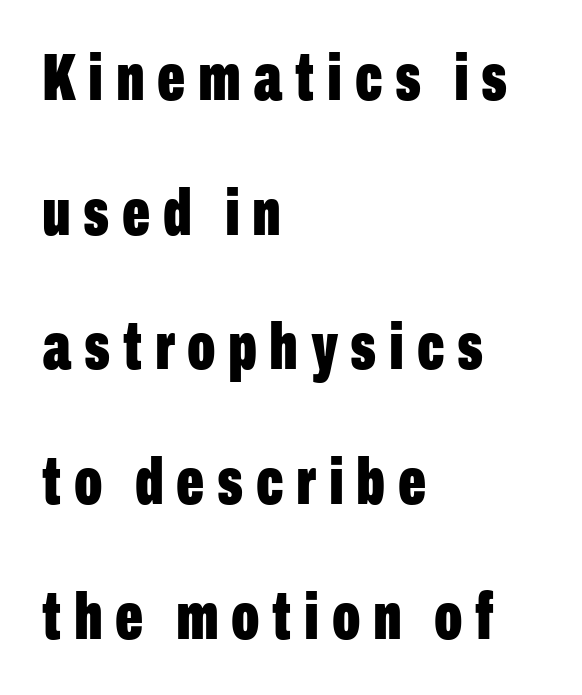
Q: Is the text bold? A: Yes.
Q: Is the text italic (slanted)? A: No, it is upright.
Q: Is the typeface a serif or a sans-serif typeface? A: Sans-serif.
Q: Is the text underlined? A: No.
Q: How is the paragraph aligned? A: Left-aligned.
Q: Is the spacing between lines tight, normal or loose? A: Loose.
Q: Width (condensed, normal, or wide)? A: Condensed.
Q: Stroke contrast? A: Low.
Q: x-height? A: Medium.
Q: Monospaced? A: No.
